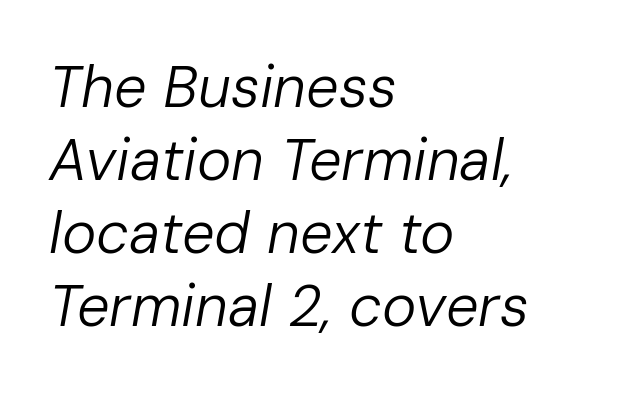
Q: Is the text bold? A: No.
Q: Is the text italic (slanted)? A: Yes, it leans right by about 10 degrees.
Q: Is the text underlined? A: No.
Q: How is the paragraph aligned? A: Left-aligned.
Q: Is the spacing between letters normal or unusually wide? A: Normal.
Q: Is the spacing between lines tight, normal or loose? A: Normal.
Q: Width (condensed, normal, or wide)? A: Normal.
Q: Stroke contrast? A: Low.
Q: x-height? A: Medium.
Q: Monospaced? A: No.
